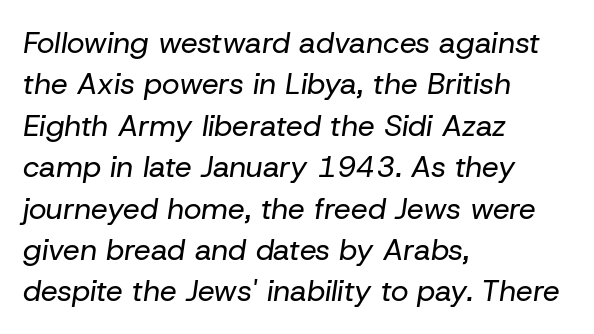
The image shows 30 px regular-weight type, italic (leaning right); set left-aligned, normal line spacing (1.38x), normal letter spacing, not underlined; low stroke contrast and a medium x-height.
